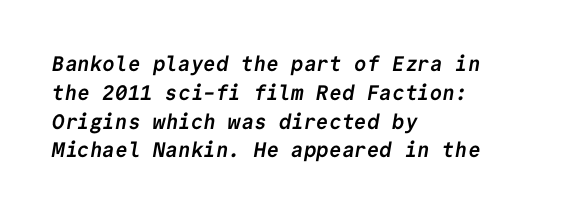
The image shows 21 px bold type; set left-aligned, normal line spacing (1.37x), normal letter spacing, not underlined.
